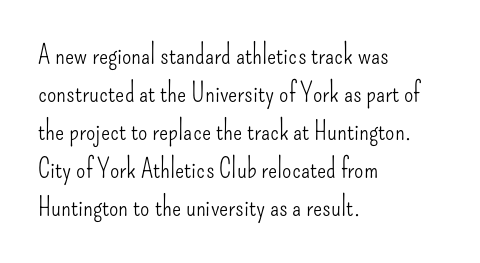
Q: Is the text bold? A: No.
Q: Is the text italic (slanted)? A: No, it is upright.
Q: Is the text underlined? A: No.
Q: How is the paragraph aligned? A: Left-aligned.
Q: Is the spacing between letters normal or unusually wide? A: Normal.
Q: Is the spacing between lines tight, normal or loose? A: Normal.
